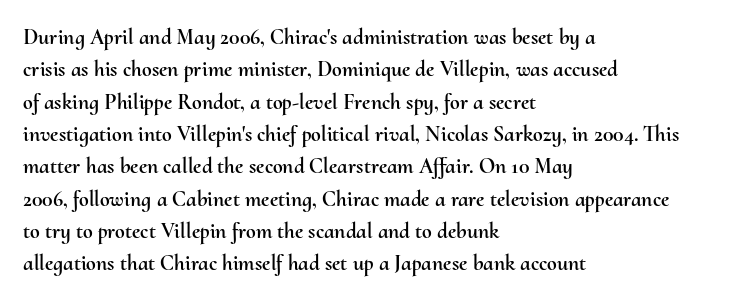
The image shows 22 px text type, upright; set left-aligned, normal line spacing (1.47x), normal letter spacing, not underlined.
